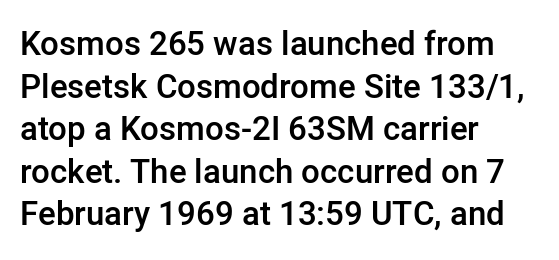
Q: Is the text bold? A: Semi-bold.
Q: Is the text italic (slanted)? A: No, it is upright.
Q: Is the typeface a serif or a sans-serif typeface? A: Sans-serif.
Q: Is the text underlined? A: No.
Q: How is the paragraph aligned? A: Left-aligned.
Q: Is the spacing between letters normal or unusually wide? A: Normal.
Q: Is the spacing between lines tight, normal or loose? A: Normal.
Q: Width (condensed, normal, or wide)? A: Normal.
Q: Stroke contrast? A: Low.
Q: x-height? A: Medium.
Q: Monospaced? A: No.
